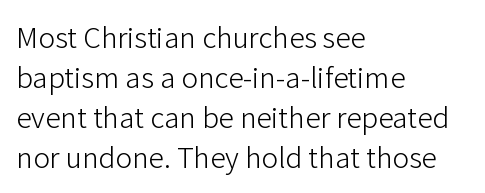
Grotesque or geometric, the face here clearly has no serifs. If you drew a ruler down the left edge, every line would touch it. This sample has the flowing, uneven cadence of proportional lettering. The area under the type is left untouched.
